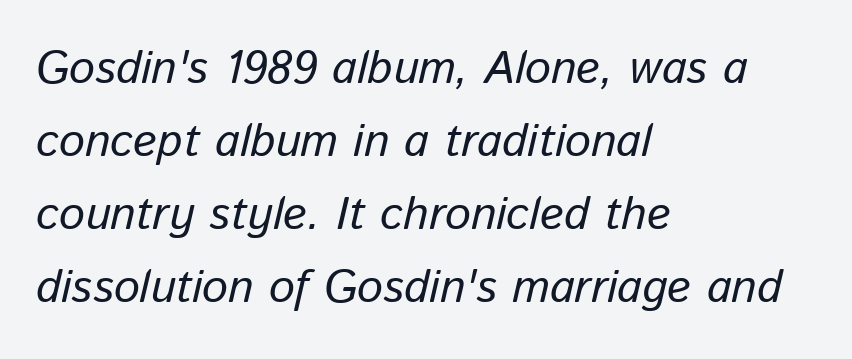
Q: Is the text bold? A: No.
Q: Is the text italic (slanted)? A: Yes, it leans right by about 13 degrees.
Q: Is the text underlined? A: No.
Q: How is the paragraph aligned? A: Left-aligned.
Q: Is the spacing between letters normal or unusually wide? A: Normal.
Q: Is the spacing between lines tight, normal or loose? A: Normal.
Q: Width (condensed, normal, or wide)? A: Normal.
Q: Stroke contrast? A: Low.
Q: x-height? A: Medium.
Q: Monospaced? A: No.
